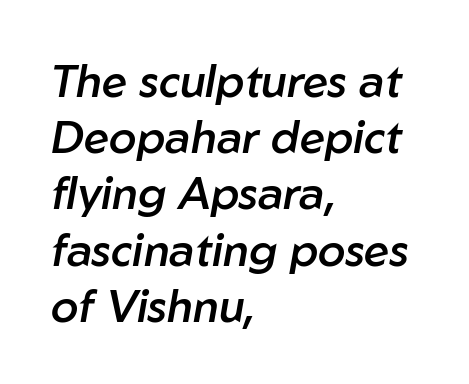
Tall strokes in this sample are angled rather than plumb. Is there much room between lines? A standard amount, neither cramped nor airy. Nobody drew a line under any word here. Spacing verdict: proportional, widths tailored to each character. Weight: semibold (demi).
